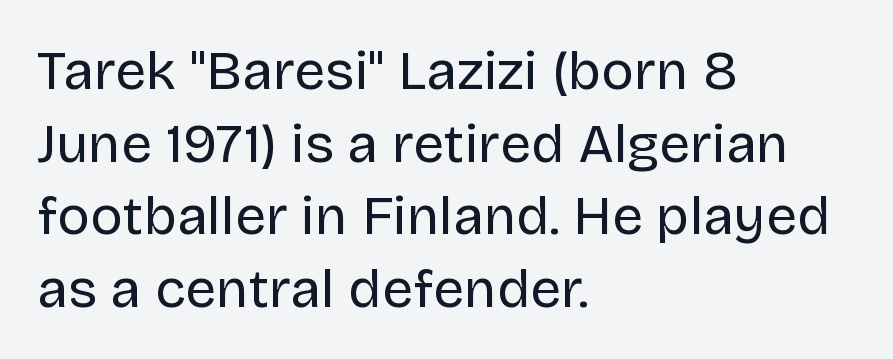
{"serif": "no", "italic": "no", "bold": "no", "weight": "regular", "width": "normal", "stroke_contrast": "low", "x_height": "large", "monospaced": "no", "underline": "no", "align": "left", "line_spacing": "normal", "line_spacing_ratio": 1.32, "letter_spacing": "normal", "letter_spacing_em": 0.0, "glyph_px": 55}
